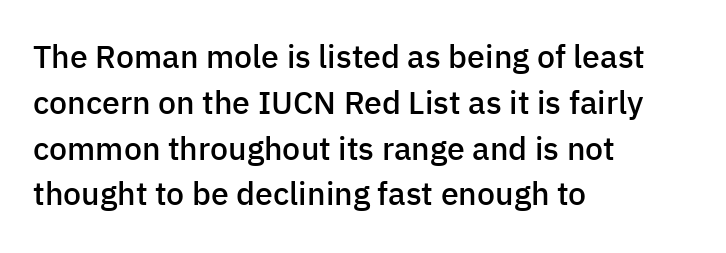
Q: Is the text bold? A: Semi-bold.
Q: Is the text italic (slanted)? A: No, it is upright.
Q: Is the typeface a serif or a sans-serif typeface? A: Sans-serif.
Q: Is the text underlined? A: No.
Q: How is the paragraph aligned? A: Left-aligned.
Q: Is the spacing between letters normal or unusually wide? A: Normal.
Q: Is the spacing between lines tight, normal or loose? A: Normal.
Q: Width (condensed, normal, or wide)? A: Normal.
Q: Stroke contrast? A: Low.
Q: x-height? A: Medium.
Q: Monospaced? A: No.
